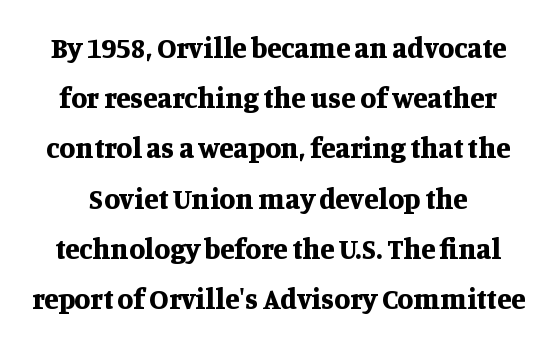
The image shows 29 px bold serif type, upright; set line spacing 1.73x, normal letter spacing, not underlined; medium stroke contrast and a large x-height.
